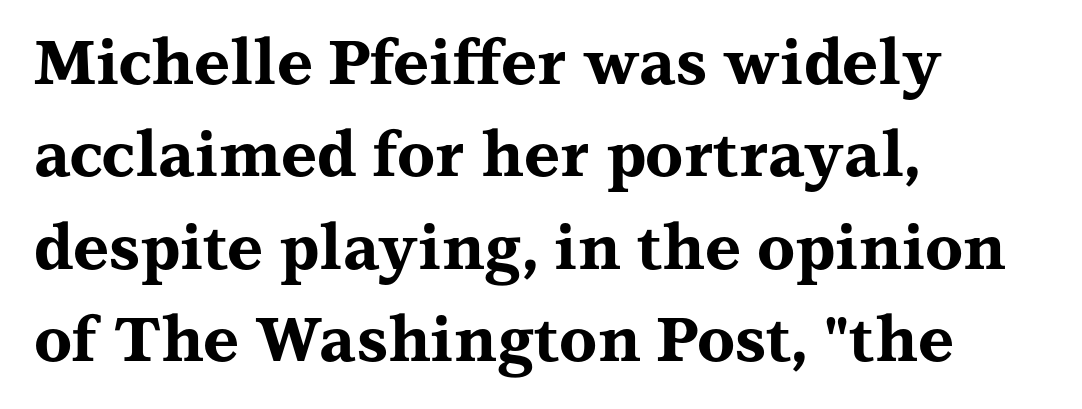
The letters stand upright; this is a roman face. The letters carry serifs — small finishing strokes at the ends of their stems. The paragraph has a hard left edge and a soft right edge. Successive baselines arrive at the customary interval. This rendering features lettering with no underline.
